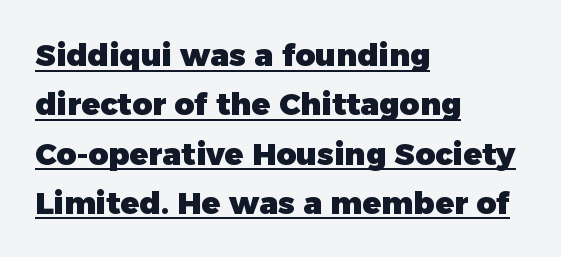
The image shows 31 px heavy sans-serif type, upright; set left-aligned, normal line spacing (1.59x), normal letter spacing, underlined; low stroke contrast and a medium x-height.
